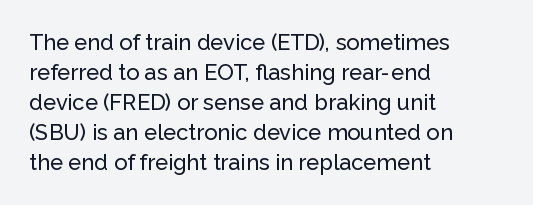
Q: Is the text italic (slanted)? A: No, it is upright.
Q: Is the text underlined? A: No.
Q: How is the paragraph aligned? A: Left-aligned.
Q: Is the spacing between letters normal or unusually wide? A: Normal.
Q: Is the spacing between lines tight, normal or loose? A: Normal.
